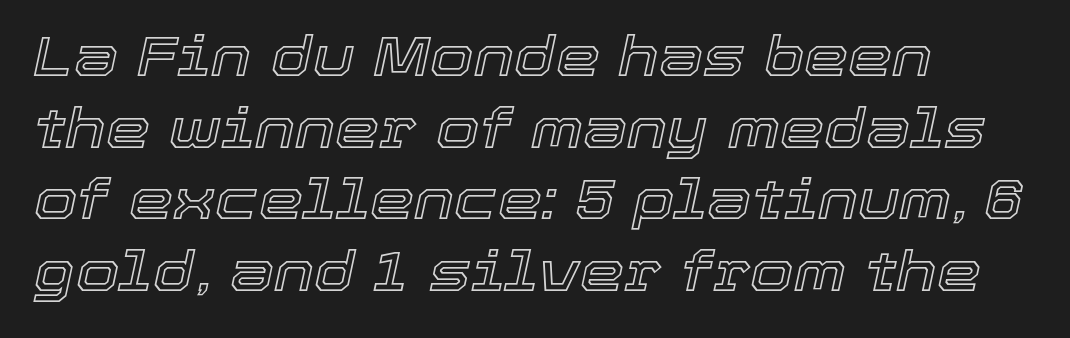
{"italic": "yes", "lean": "right", "slant_degrees": 12, "width": "normal", "x_height": "medium", "monospaced": "no", "underline": "no", "align": "left", "line_spacing": "normal", "line_spacing_ratio": 1.28, "letter_spacing": "normal", "letter_spacing_em": 0.0, "glyph_px": 56}
